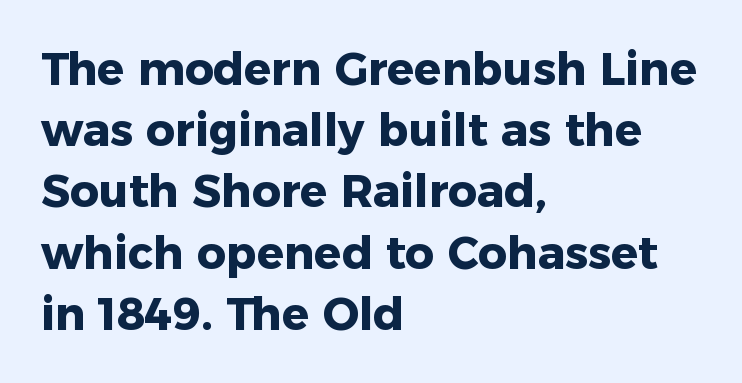
What stands out about the letter spacing? Nothing — it is the standard amount. The gap between lines stays unmarked. This sample keeps an unexceptional amount of space between lines. Font category for this specimen: sans-serif. If you drew a line through each stem, it would be perfectly vertical.
